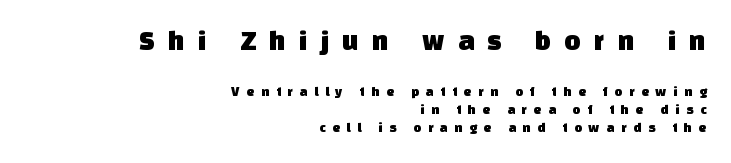
Q: Is the typeface a serif or a sans-serif typeface? A: Sans-serif.
Q: Is the text underlined? A: No.
Q: How is the paragraph aligned? A: Right-aligned.
Q: Is the spacing between letters normal or unusually wide? A: Unusually wide.
Q: Is the spacing between lines tight, normal or loose? A: Normal.
Q: Which block of text is set in a larger size, the first (top) or the second (bottom)? A: The first (top) one.
Q: Width (condensed, normal, or wide)? A: Normal.
Q: Stroke contrast? A: Low.
Q: x-height? A: Large.
Q: Monospaced? A: No.
